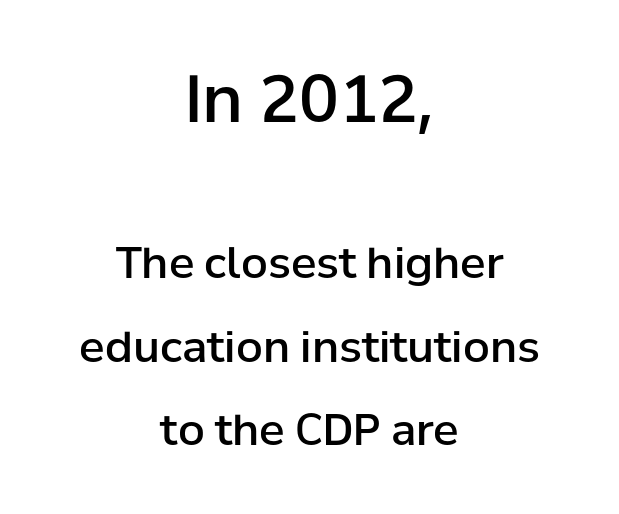
{"serif": "no", "italic": "no", "bold": "semi", "weight": "semibold", "width": "normal", "stroke_contrast": "low", "x_height": "medium", "monospaced": "no", "underline": "no", "align": "center", "line_spacing": "loose", "line_spacing_ratio": 1.94, "letter_spacing": "normal", "letter_spacing_em": 0.0, "larger_block": "first", "size_ratio": 1.51, "glyph_px": 65}
